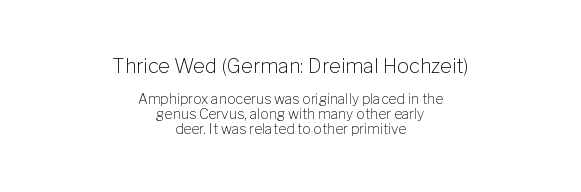
The image shows 20 px text type, upright; set centered, tight line spacing (1.07x), normal letter spacing, not underlined; the first (top) block is 1.43x larger.
